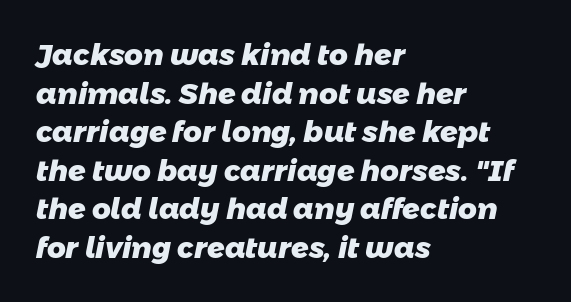
Q: Is the text bold? A: Yes.
Q: Is the typeface a serif or a sans-serif typeface? A: Sans-serif.
Q: Is the text underlined? A: No.
Q: How is the paragraph aligned? A: Left-aligned.
Q: Is the spacing between letters normal or unusually wide? A: Normal.
Q: Is the spacing between lines tight, normal or loose? A: Normal.
Q: Width (condensed, normal, or wide)? A: Normal.
Q: Stroke contrast? A: Low.
Q: x-height? A: Medium.
Q: Monospaced? A: No.
